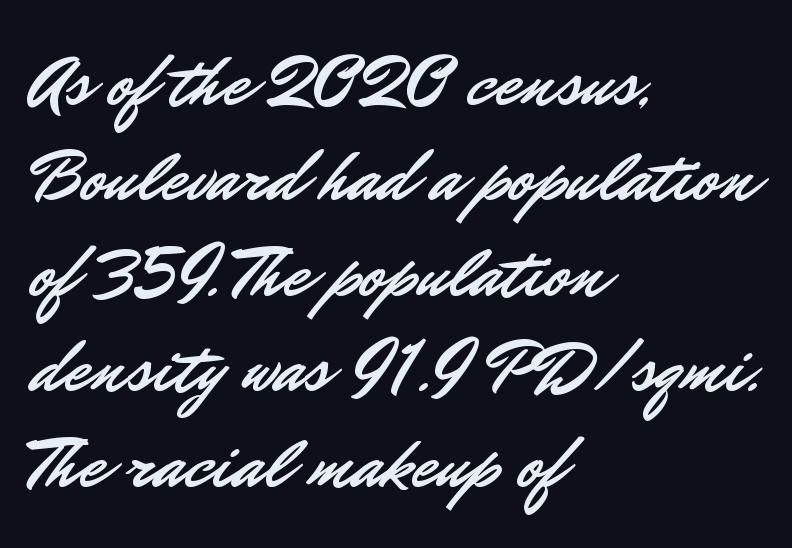
The image shows 74 px sans-serif type; set left-aligned, normal line spacing (1.29x), normal letter spacing, not underlined; low stroke contrast and a small x-height.
